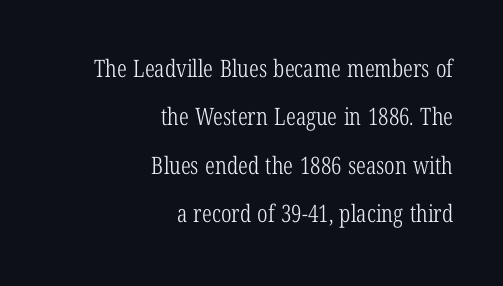
Quick note: interline space is abundant. Underlining? Definitely not there. These glyphs show unthickened strokes, regular width or finer. Here the glyphs are tracked normally, forming tight word shapes.
